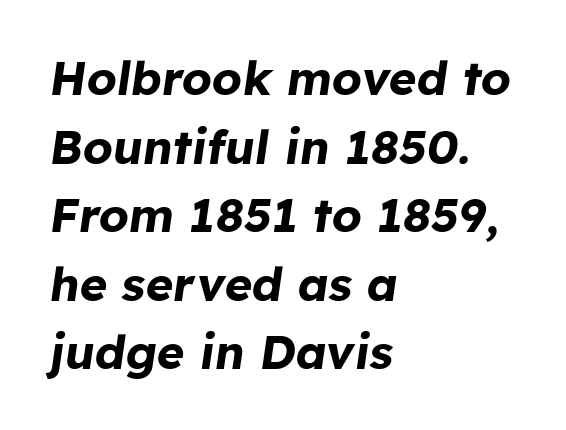
Each row of text sits above clean, open space. Vertically, the passage feels balanced, rows spaced as you'd expect. The passage shown is typed in a proportional face where columns would drift. Students, note that the glyphs here touch the page at normal intervals. Does the copy run flush right? No — it runs flush left.
